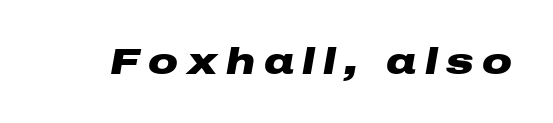
{"italic": "yes", "lean": "right", "slant_degrees": 10, "bold": "yes", "weight": "heavy", "width": "wide", "stroke_contrast": "low", "x_height": "medium", "monospaced": "no", "underline": "no", "letter_spacing": "wide", "letter_spacing_em": 0.23, "glyph_px": 37}
